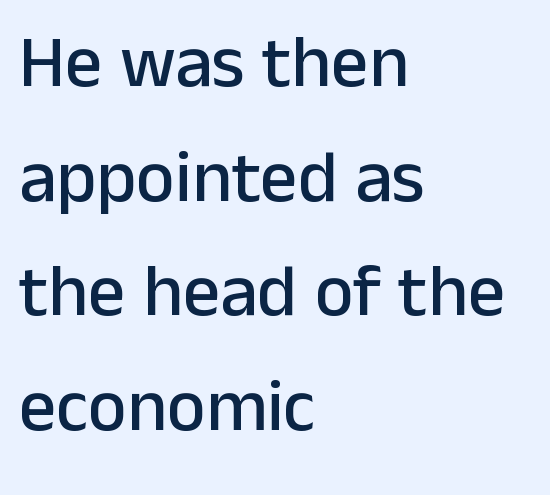
Q: Is the text italic (slanted)? A: No, it is upright.
Q: Is the typeface a serif or a sans-serif typeface? A: Sans-serif.
Q: Is the text underlined? A: No.
Q: How is the paragraph aligned? A: Left-aligned.
Q: Is the spacing between letters normal or unusually wide? A: Normal.
Q: Is the spacing between lines tight, normal or loose? A: Normal.
Q: Width (condensed, normal, or wide)? A: Normal.
Q: Stroke contrast? A: Low.
Q: x-height? A: Medium.
Q: Monospaced? A: No.
